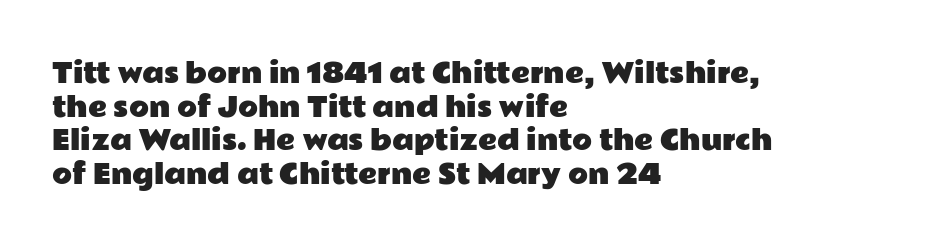
The zone under the glyphs is completely vacant. Line starts are locked; line ends wander. Look at the tracking — it's just the regular setting, nothing added. Horizontal bands of white between lines are of average thickness.
